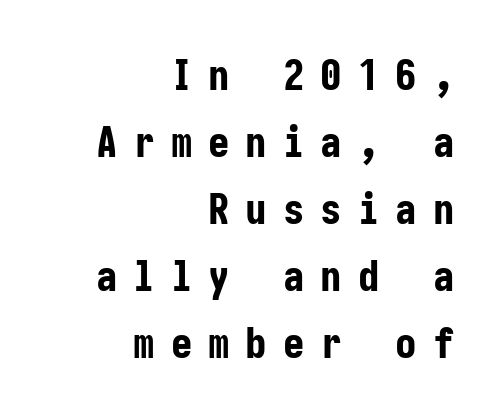
Reading down the block, your eye finds every line finishing at a fixed right position. Glyph-to-glyph distance is far greater than everyday printed text. The face used here is a sans, in the tradition of grotesques and geometrics. One glance says typical: line gaps are just what's usual.
